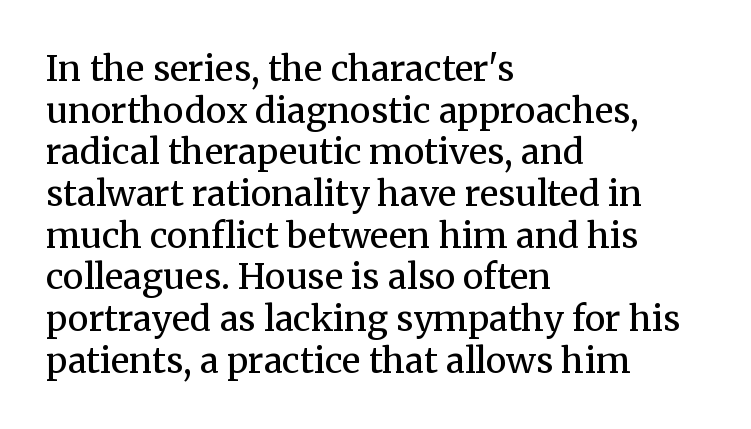
Q: Is the text bold? A: No.
Q: Is the text italic (slanted)? A: No, it is upright.
Q: Is the typeface a serif or a sans-serif typeface? A: Serif.
Q: Is the text underlined? A: No.
Q: How is the paragraph aligned? A: Left-aligned.
Q: Is the spacing between letters normal or unusually wide? A: Normal.
Q: Width (condensed, normal, or wide)? A: Normal.
Q: Stroke contrast? A: Medium.
Q: x-height? A: Medium.
Q: Monospaced? A: No.
